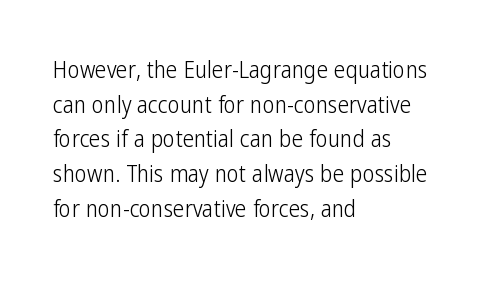
Vertical strokes here are truly vertical. Is the block centered? No — it sits flush against the left margin. Standard letterfit; no display-style spreading of the glyphs. This is not heavy type; no bold has been used.
